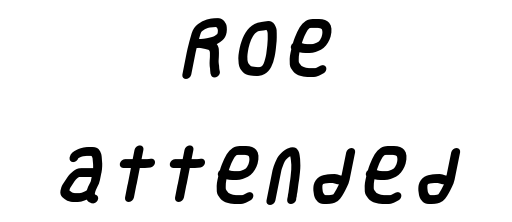
{"serif": "no", "width": "condensed", "stroke_contrast": "low", "x_height": "large", "monospaced": "no", "underline": "no", "align": "center", "line_spacing": "loose", "line_spacing_ratio": 2.12, "glyph_px": 60}
